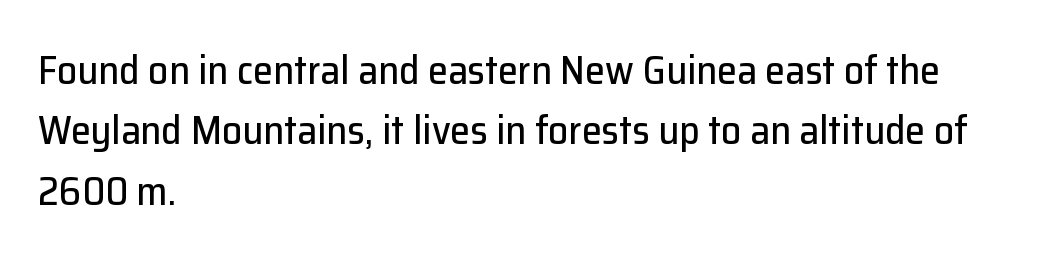
{"serif": "no", "italic": "no", "width": "normal", "stroke_contrast": "low", "x_height": "medium", "monospaced": "no", "underline": "no", "align": "left", "line_spacing": "normal", "line_spacing_ratio": 1.51, "letter_spacing": "normal", "letter_spacing_em": 0.0, "glyph_px": 40}
